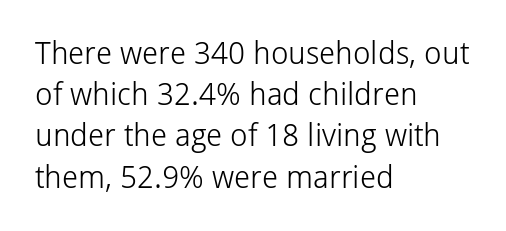
The image shows 31 px light sans-serif type, upright; set left-aligned, normal line spacing (1.33x), normal letter spacing, not underlined; low stroke contrast and a medium x-height.
